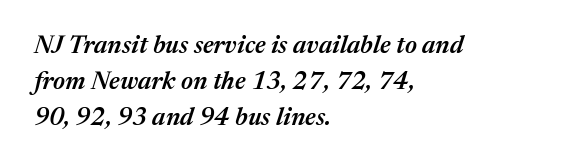
The image shows 25 px text type, italic (leaning right); set left-aligned, normal line spacing (1.45x), normal letter spacing, not underlined.
